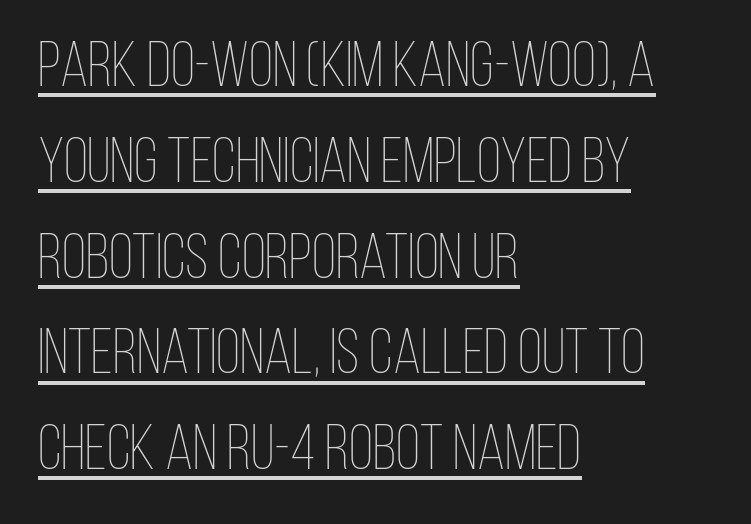
Designer's note — italics off, roman on. Looks like regular typesetting: each glyph gets only the width it needs. The sample's only ornament is a line tracing under the words. This sample keeps an unexceptional amount of space between lines. Tracking here is standard; glyphs follow each other at the usual distance. Typeset ragged right — the left edge is the straight one.
